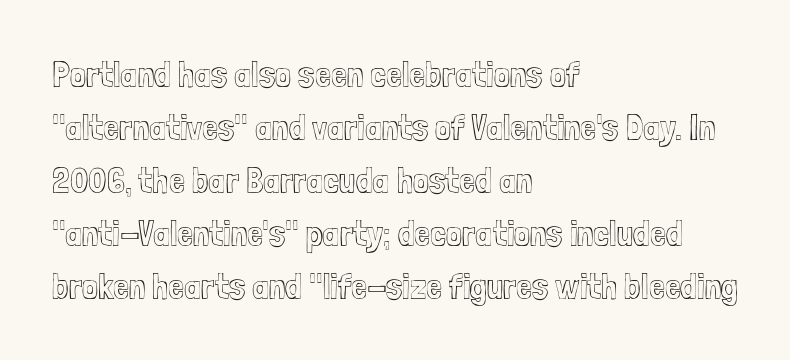
Q: Is the text italic (slanted)? A: No, it is upright.
Q: Is the text underlined? A: No.
Q: How is the paragraph aligned? A: Left-aligned.
Q: Is the spacing between letters normal or unusually wide? A: Normal.
Q: Is the spacing between lines tight, normal or loose? A: Normal.
Q: Width (condensed, normal, or wide)? A: Condensed.
Q: x-height? A: Medium.
Q: Monospaced? A: No.
